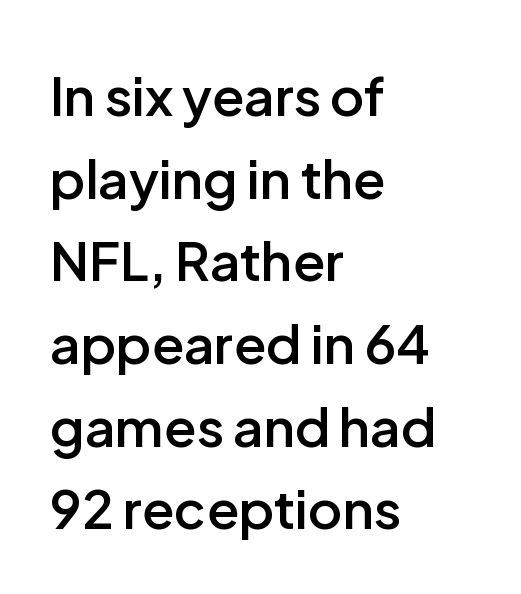
Q: Is the text bold? A: Semi-bold.
Q: Is the text italic (slanted)? A: No, it is upright.
Q: Is the typeface a serif or a sans-serif typeface? A: Sans-serif.
Q: Is the text underlined? A: No.
Q: How is the paragraph aligned? A: Left-aligned.
Q: Is the spacing between letters normal or unusually wide? A: Normal.
Q: Is the spacing between lines tight, normal or loose? A: Normal.
Q: Width (condensed, normal, or wide)? A: Normal.
Q: Stroke contrast? A: Low.
Q: x-height? A: Medium.
Q: Monospaced? A: No.
